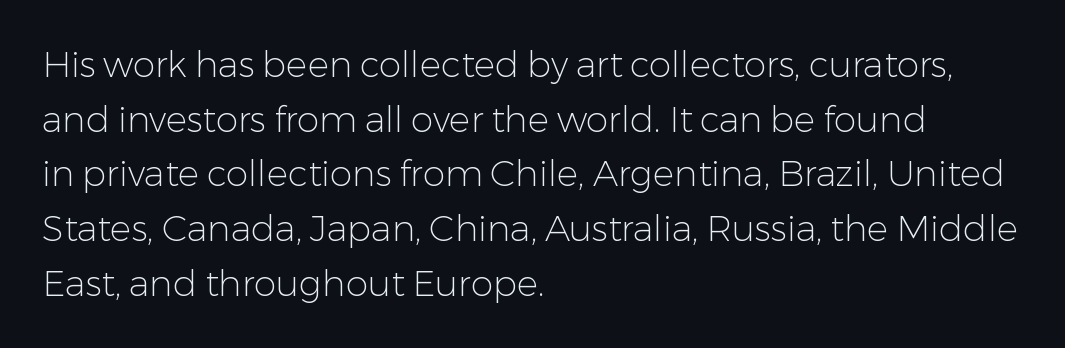
The passage shown is typed in a proportional face where columns would drift. Posture: upright roman. Check where the strokes stop: nothing finishes them off — pure sans. Tracking value appears to be zero — textbook default spacing. Lines of text with bare space underneath. Summary of weight: not heavy and not bold.
